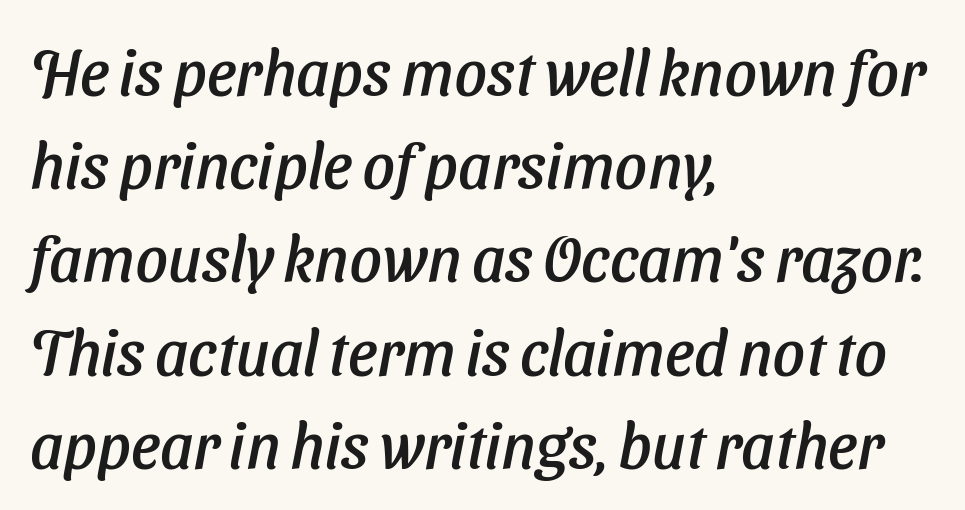
The image shows 63 px text type, italic (leaning right); set left-aligned, normal line spacing (1.48x), normal letter spacing, not underlined; low stroke contrast and a medium x-height.
